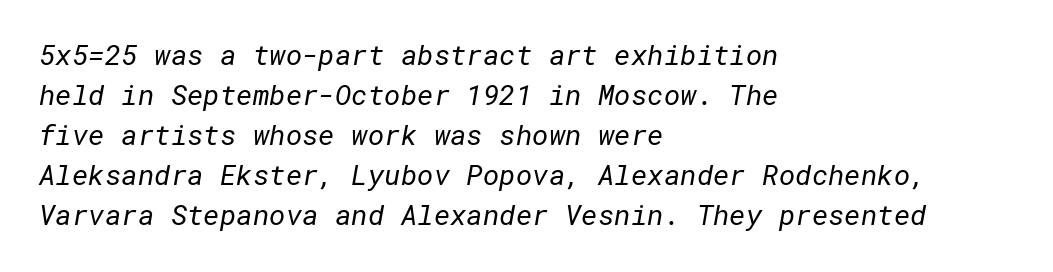
Q: Is the text bold? A: No.
Q: Is the typeface a serif or a sans-serif typeface? A: Sans-serif.
Q: Is the text underlined? A: No.
Q: How is the paragraph aligned? A: Left-aligned.
Q: Is the spacing between letters normal or unusually wide? A: Normal.
Q: Is the spacing between lines tight, normal or loose? A: Normal.
Q: Width (condensed, normal, or wide)? A: Normal.
Q: Stroke contrast? A: Low.
Q: x-height? A: Medium.
